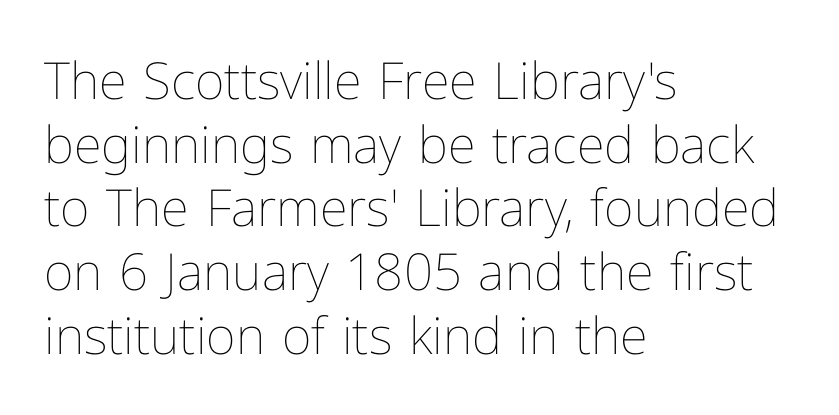
The image shows 51 px thin type, upright; set left-aligned, normal line spacing (1.25x), normal letter spacing, not underlined; low stroke contrast and a medium x-height.
